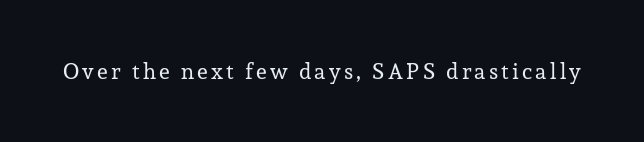
The image shows 22 px text type, upright; set not underlined.
